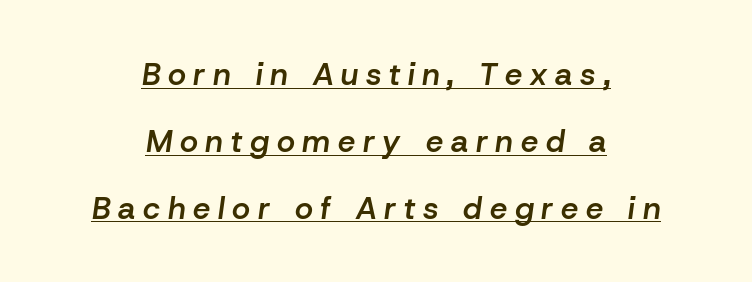
The image shows 31 px semibold type, italic (leaning right); set centered, loose line spacing (2.16x), unusually wide letter spacing (+0.25 em), underlined; low stroke contrast and a medium x-height.
